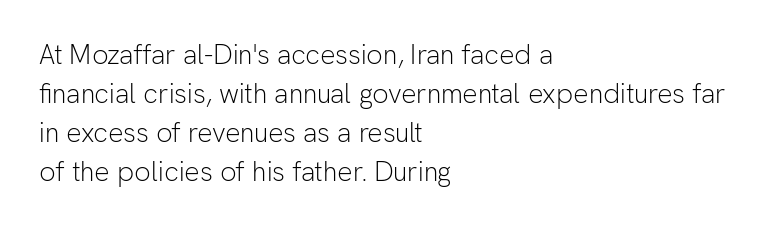
Default kerning and tracking; the words read as compact shapes. No heavy texture on the line: the type isn't bold. A roman cut, with each character standing at attention. Notice how the passage keeps a crisp vertical edge on the left only. Bare-footed words on every line.
